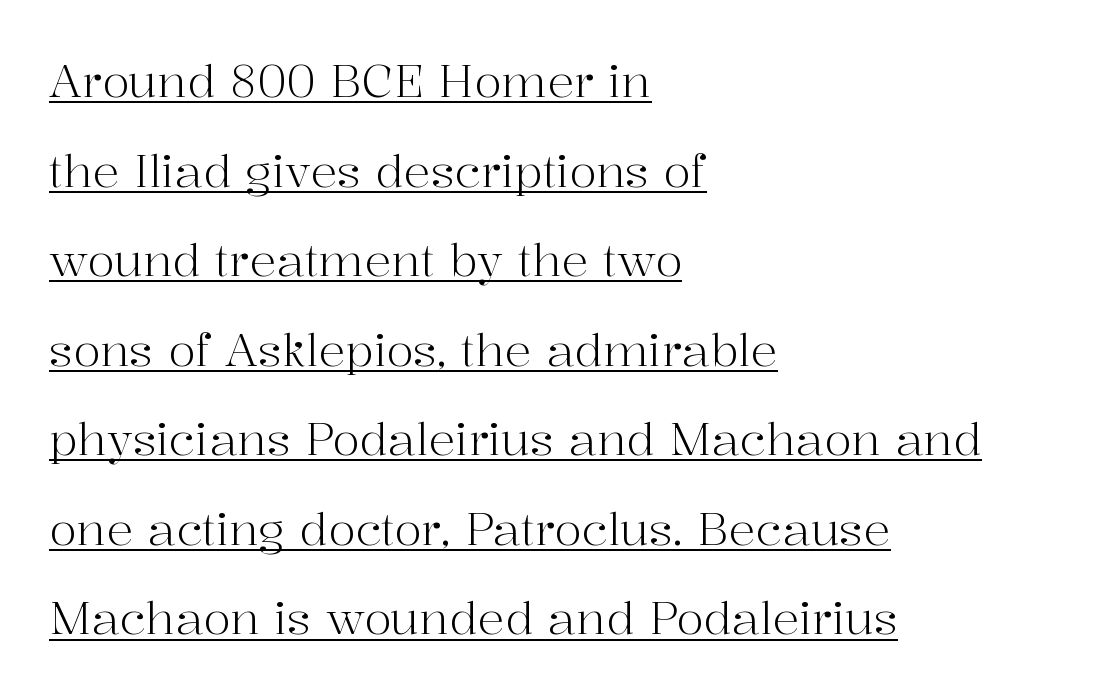
The image shows 45 px light serif type, upright; set left-aligned, loose line spacing (1.99x), normal letter spacing, underlined; high stroke contrast and a medium x-height.
